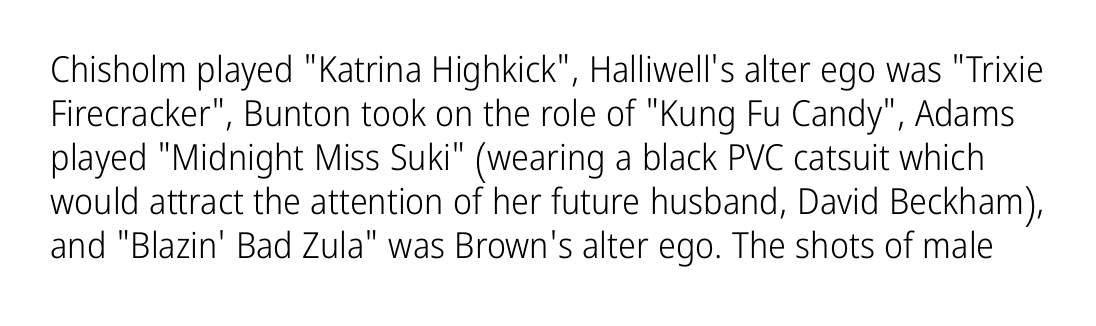
The image shows 36 px light, condensed sans-serif type, upright; set line spacing 1.22x, normal letter spacing, not underlined; low stroke contrast and a medium x-height.
